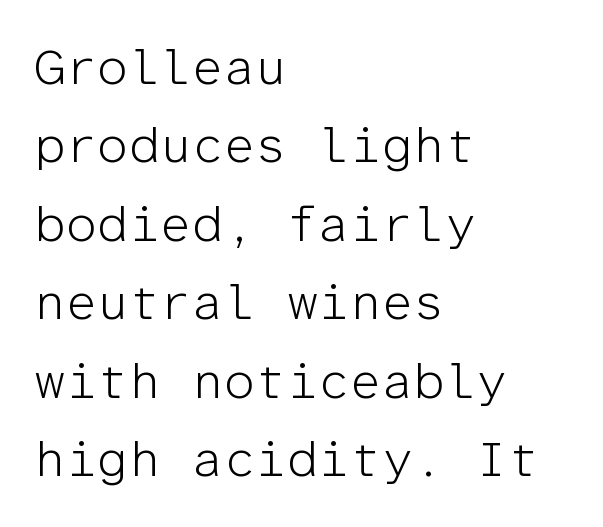
The image shows 50 px light sans-serif type, upright, monospaced; set left-aligned, normal line spacing (1.57x), normal letter spacing, not underlined; low stroke contrast and a medium x-height.
